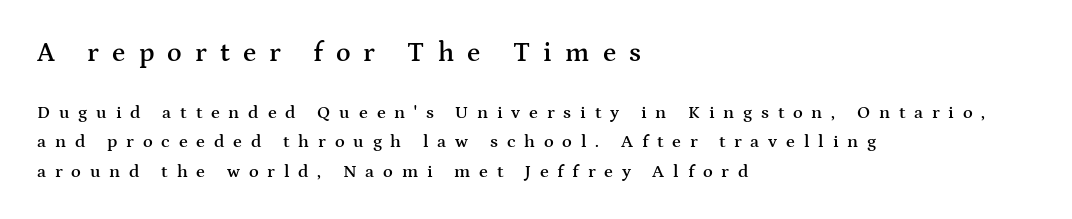
Q: Is the text bold? A: Semi-bold.
Q: Is the text italic (slanted)? A: No, it is upright.
Q: Is the text underlined? A: No.
Q: How is the paragraph aligned? A: Left-aligned.
Q: Is the spacing between letters normal or unusually wide? A: Unusually wide.
Q: Is the spacing between lines tight, normal or loose? A: Normal.
Q: Which block of text is set in a larger size, the first (top) or the second (bottom)? A: The first (top) one.
